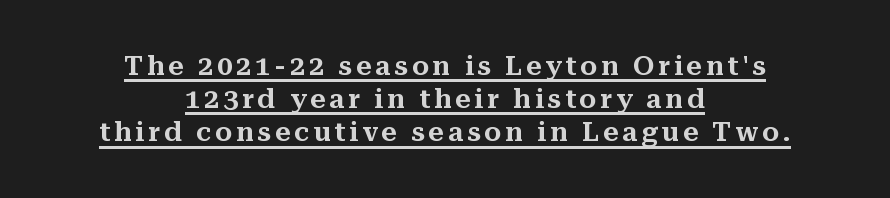
Q: Is the text italic (slanted)? A: No, it is upright.
Q: Is the text underlined? A: Yes.
Q: How is the paragraph aligned? A: Centered.
